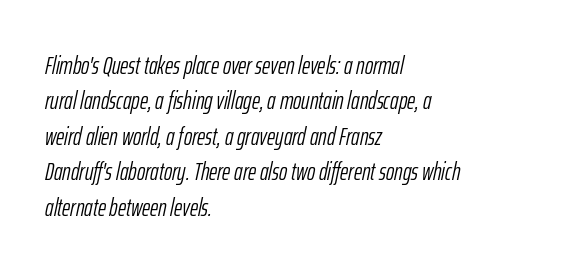
The rendering keeps characters at their native spacing. Compared with typical paragraphs, the rows here are spaced about the same. The passage is arranged the way most books set body copy — flush left. Any mark beneath the type? The region is blank.
